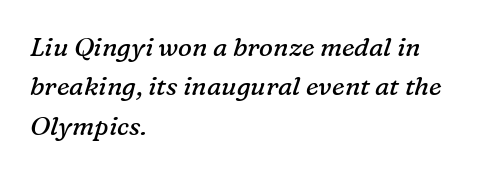
Q: Is the text bold? A: No.
Q: Is the text italic (slanted)? A: Yes, it leans right by about 16 degrees.
Q: Is the text underlined? A: No.
Q: How is the paragraph aligned? A: Left-aligned.
Q: Is the spacing between letters normal or unusually wide? A: Normal.
Q: Is the spacing between lines tight, normal or loose? A: Normal.
